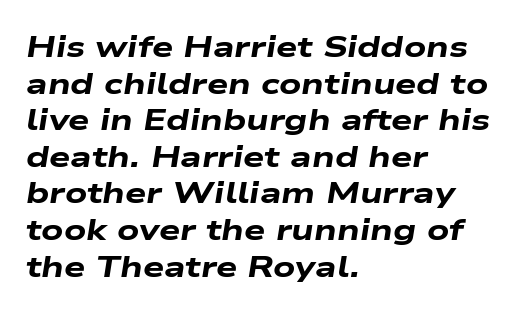
The image shows 30 px heavy, wide type, italic (leaning right); set left-aligned, line spacing 1.22x, normal letter spacing, not underlined; low stroke contrast and a medium x-height.
